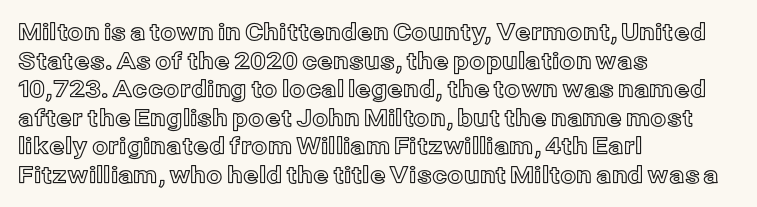
{"italic": "no", "underline": "no", "align": "left", "line_spacing_ratio": 1.24, "letter_spacing": "normal", "letter_spacing_em": 0.0, "glyph_px": 23}
